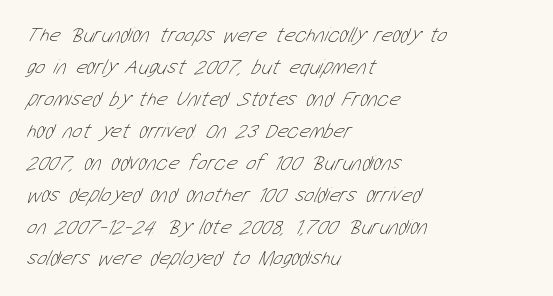
{"bold": "no", "underline": "no", "align": "left", "line_spacing": "normal", "line_spacing_ratio": 1.52, "letter_spacing": "normal", "letter_spacing_em": 0.0, "glyph_px": 21}
